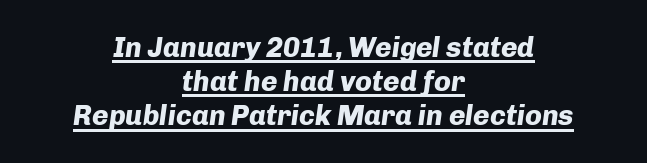
{"italic": "yes", "lean": "right", "slant_degrees": 8, "bold": "yes", "weight": "heavy", "width": "normal", "stroke_contrast": "low", "x_height": "medium", "monospaced": "no", "underline": "yes", "align": "center", "line_spacing_ratio": 1.22, "letter_spacing": "normal", "letter_spacing_em": 0.0, "glyph_px": 28}
